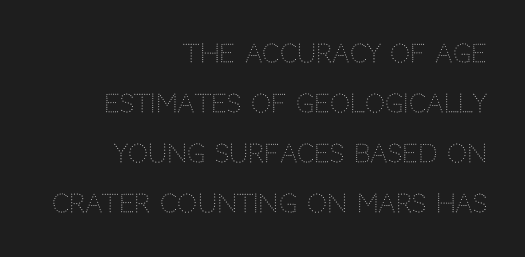
Stroke thickness stays within the range of a standard reading face or lighter. A student would call this right alignment; a typographer would say flush right, rag left. The passage shown has conventional tracking throughout. This is the regular roman posture of the typeface. Students, observe: this is what heavily led, spacious text looks like. The gap between lines stays unmarked.
